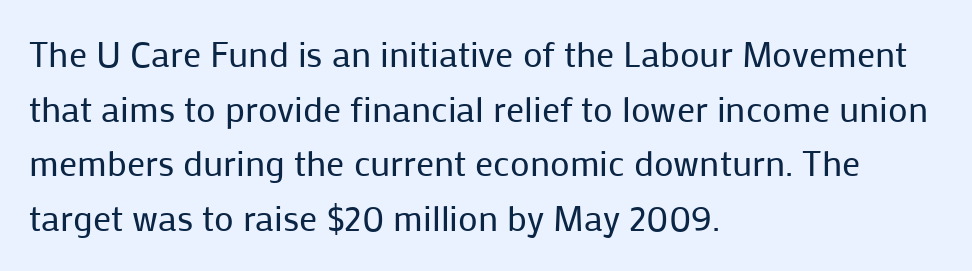
Q: Is the text bold? A: No.
Q: Is the text italic (slanted)? A: No, it is upright.
Q: Is the typeface a serif or a sans-serif typeface? A: Sans-serif.
Q: Is the text underlined? A: No.
Q: How is the paragraph aligned? A: Left-aligned.
Q: Is the spacing between letters normal or unusually wide? A: Normal.
Q: Is the spacing between lines tight, normal or loose? A: Normal.
Q: Width (condensed, normal, or wide)? A: Normal.
Q: Stroke contrast? A: Low.
Q: x-height? A: Medium.
Q: Monospaced? A: No.
